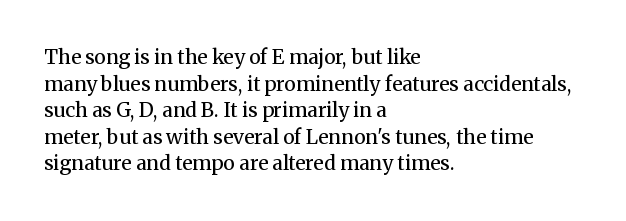
The image shows 20 px text type, upright; set left-aligned, normal line spacing (1.33x), normal letter spacing, not underlined.
